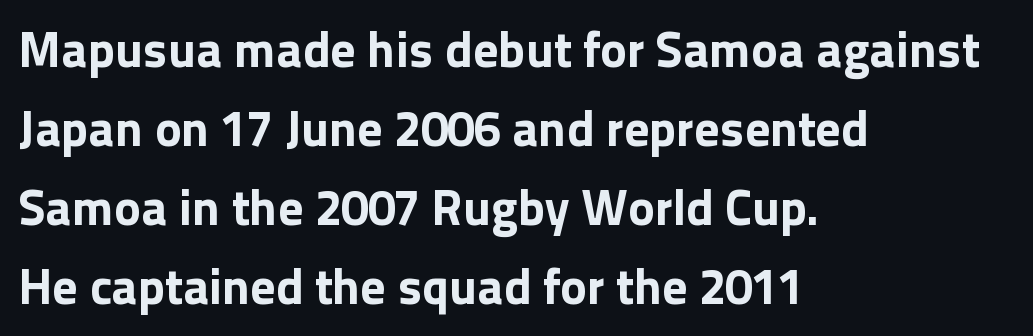
The image shows 50 px bold sans-serif type, upright; set left-aligned, normal line spacing (1.58x), normal letter spacing, not underlined; a medium x-height.
